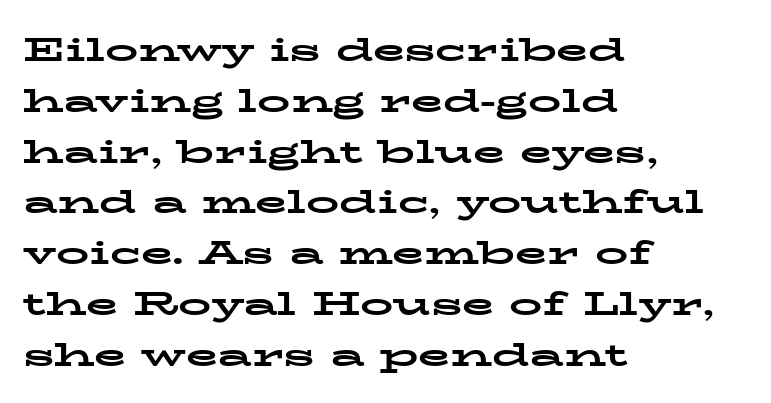
Q: Is the text bold? A: Yes.
Q: Is the text italic (slanted)? A: No, it is upright.
Q: Is the typeface a serif or a sans-serif typeface? A: Serif.
Q: Is the text underlined? A: No.
Q: How is the paragraph aligned? A: Left-aligned.
Q: Is the spacing between letters normal or unusually wide? A: Normal.
Q: Is the spacing between lines tight, normal or loose? A: Normal.
Q: Width (condensed, normal, or wide)? A: Wide.
Q: Stroke contrast? A: Low.
Q: x-height? A: Medium.
Q: Monospaced? A: No.
